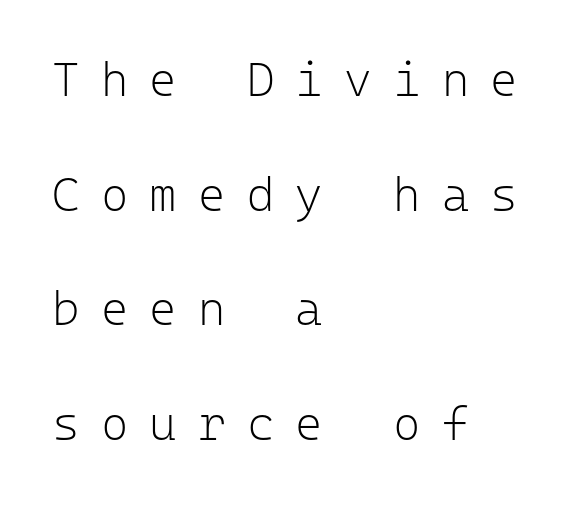
Q: Is the text bold? A: No.
Q: Is the text italic (slanted)? A: No, it is upright.
Q: Is the typeface a serif or a sans-serif typeface? A: Sans-serif.
Q: Is the text underlined? A: No.
Q: How is the paragraph aligned? A: Left-aligned.
Q: Is the spacing between letters normal or unusually wide? A: Unusually wide.
Q: Is the spacing between lines tight, normal or loose? A: Loose.
Q: Width (condensed, normal, or wide)? A: Normal.
Q: Stroke contrast? A: Low.
Q: x-height? A: Medium.
Q: Monospaced? A: Yes.
